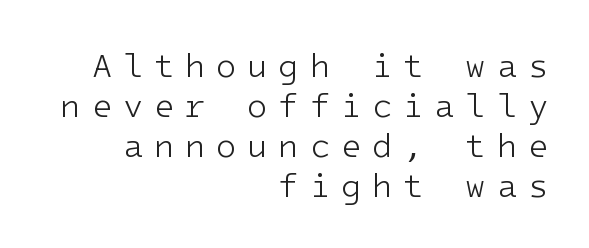
The image shows 33 px light sans-serif type, upright, monospaced; set right-aligned, line spacing 1.21x, unusually wide letter spacing (+0.33 em), not underlined; low stroke contrast and a medium x-height.
